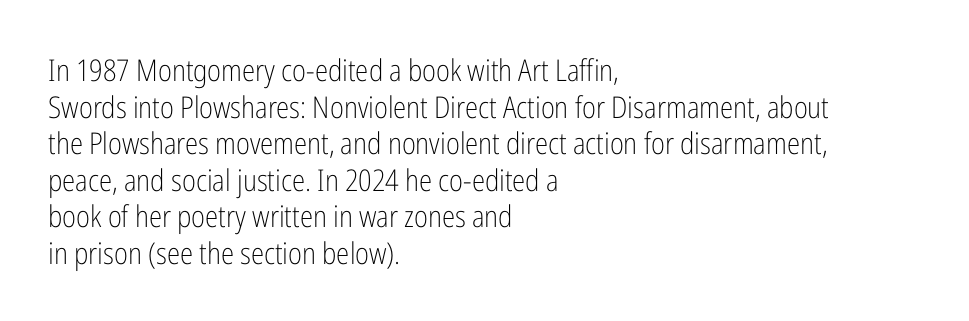
{"serif": "no", "italic": "no", "bold": "no", "weight": "light", "width": "condensed", "stroke_contrast": "low", "x_height": "medium", "monospaced": "no", "underline": "no", "align": "left", "line_spacing_ratio": 1.22, "letter_spacing": "normal", "letter_spacing_em": 0.0, "glyph_px": 30}
